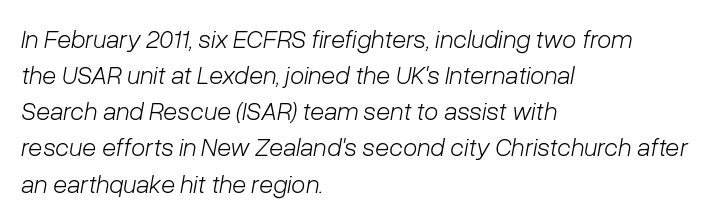
Q: Is the text bold? A: No.
Q: Is the text italic (slanted)? A: Yes, it leans right by about 10 degrees.
Q: Is the text underlined? A: No.
Q: How is the paragraph aligned? A: Left-aligned.
Q: Is the spacing between letters normal or unusually wide? A: Normal.
Q: Is the spacing between lines tight, normal or loose? A: Normal.
